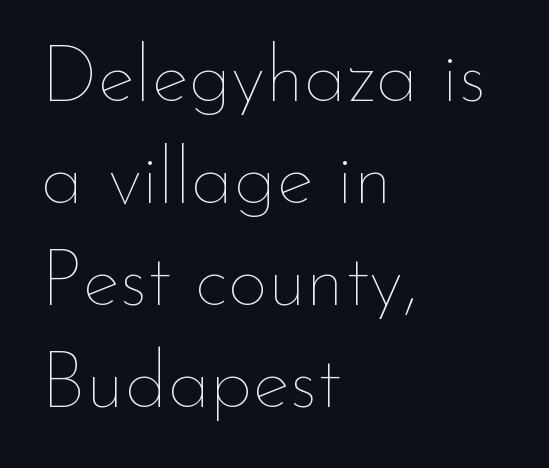
These lines sit exactly where default settings would place them. The font sits on the lighter half of the weight spectrum, regular included. Note the varied advance widths — an 'i' is clearly narrower than an 'm'. Only glyphs here, with clear space below each row. Ordinary non-slanted type is in use. You could call the tracking neutral — neither tight nor loose.
